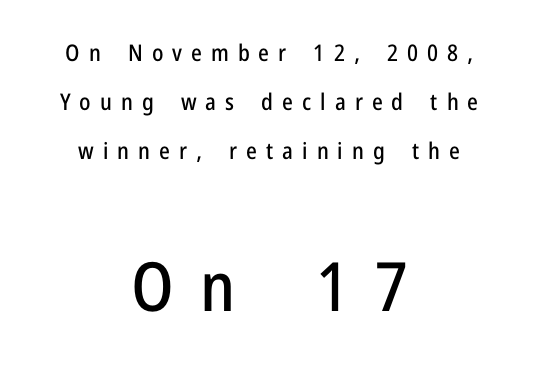
The image shows 68 px condensed sans-serif type, upright; set centered, loose line spacing (2.14x), unusually wide letter spacing (+0.39 em), not underlined; the second (bottom) block is 2.96x larger; low stroke contrast and a medium x-height.
